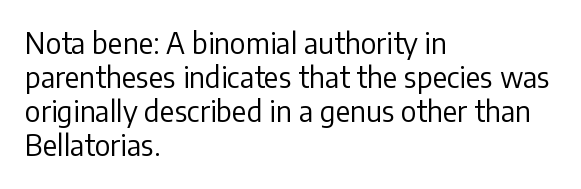
Q: Is the text bold? A: No.
Q: Is the text italic (slanted)? A: No, it is upright.
Q: Is the typeface a serif or a sans-serif typeface? A: Sans-serif.
Q: Is the text underlined? A: No.
Q: How is the paragraph aligned? A: Left-aligned.
Q: Is the spacing between letters normal or unusually wide? A: Normal.
Q: Width (condensed, normal, or wide)? A: Normal.
Q: Stroke contrast? A: Low.
Q: x-height? A: Medium.
Q: Monospaced? A: No.
